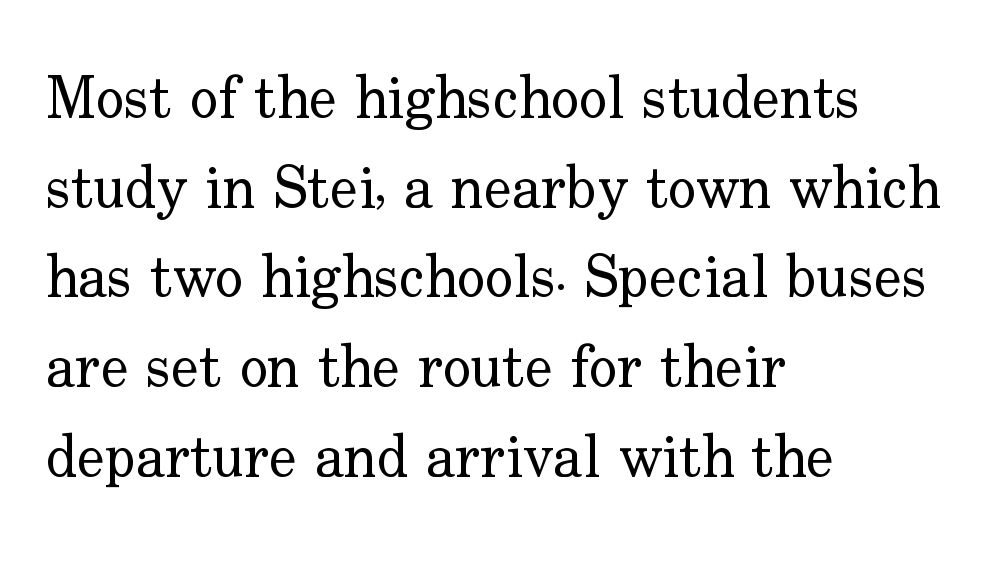
This sample uses a serif face. When letters stand straight like this, we call the style roman or upright. This sample has the flowing, uneven cadence of proportional lettering. The space beneath each line is pristine and unruled. A typesetter would call this leading conventional body-copy spacing.
